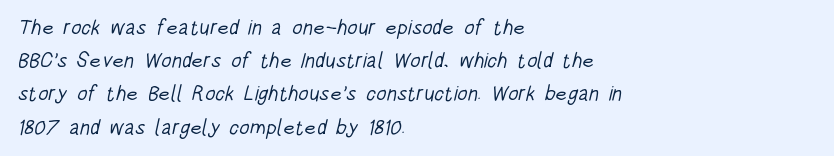
{"bold": "no", "underline": "no", "align": "left", "line_spacing": "normal", "line_spacing_ratio": 1.58, "letter_spacing": "normal", "letter_spacing_em": 0.0, "glyph_px": 21}
